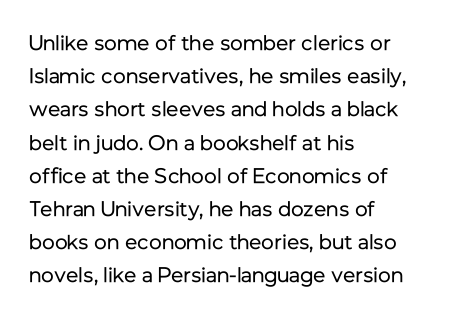
The image shows 21 px text type, upright; set left-aligned, normal line spacing (1.58x), normal letter spacing, not underlined.
